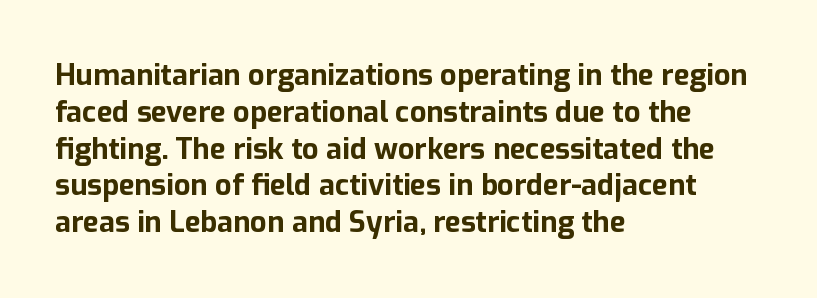
The image shows 29 px bold sans-serif type, upright; set left-aligned, normal line spacing (1.27x), normal letter spacing, not underlined; low stroke contrast and a medium x-height.
